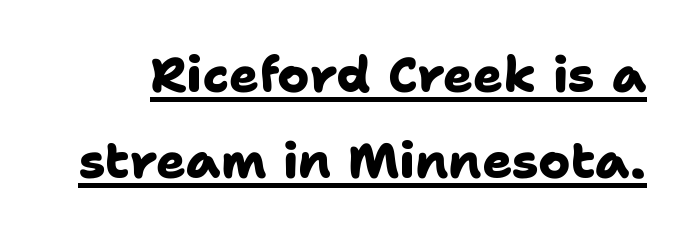
{"serif": "no", "bold": "yes", "weight": "heavy", "width": "normal", "stroke_contrast": "low", "x_height": "medium", "monospaced": "no", "underline": "yes", "line_spacing_ratio": 1.76, "letter_spacing": "normal", "letter_spacing_em": 0.0, "glyph_px": 49}
